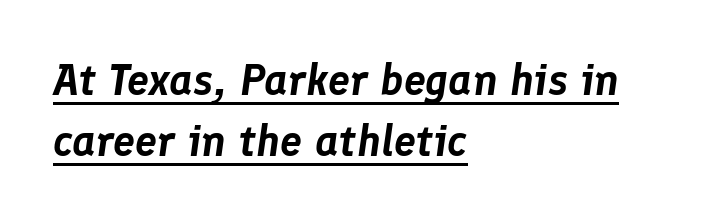
The image shows 44 px text type, italic (leaning right); set left-aligned, normal line spacing (1.39x), normal letter spacing, underlined; low stroke contrast and a medium x-height.
